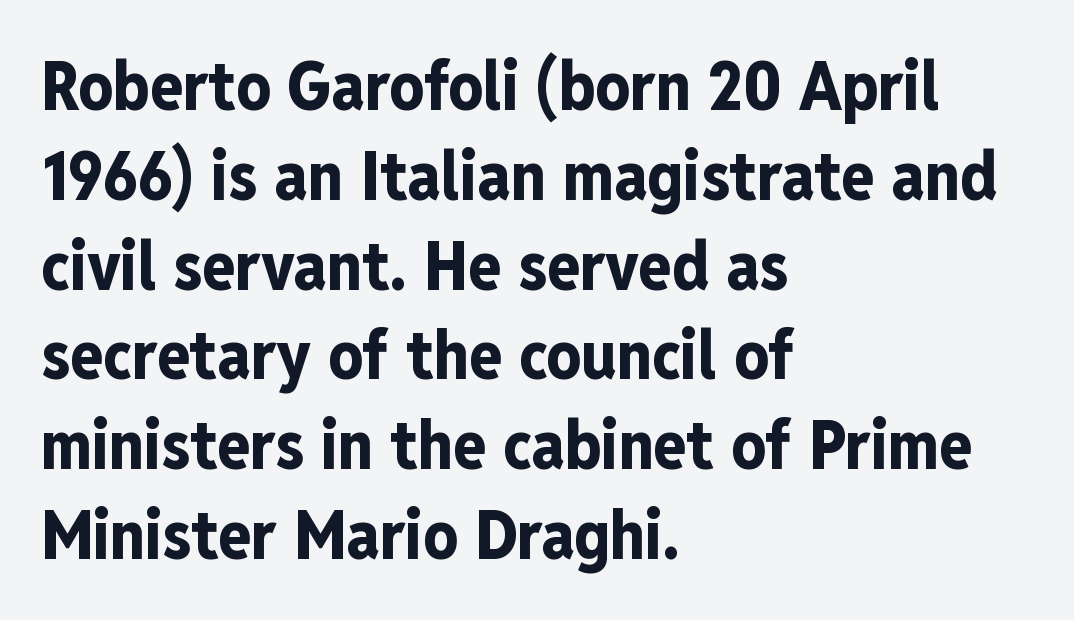
Q: Is the text bold? A: Yes.
Q: Is the text italic (slanted)? A: No, it is upright.
Q: Is the typeface a serif or a sans-serif typeface? A: Sans-serif.
Q: Is the text underlined? A: No.
Q: How is the paragraph aligned? A: Left-aligned.
Q: Is the spacing between letters normal or unusually wide? A: Normal.
Q: Is the spacing between lines tight, normal or loose? A: Normal.
Q: Width (condensed, normal, or wide)? A: Condensed.
Q: Stroke contrast? A: Low.
Q: x-height? A: Medium.
Q: Monospaced? A: No.
